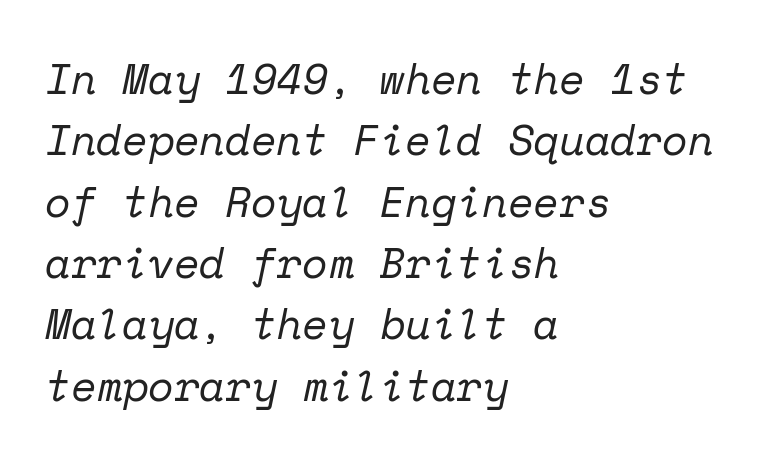
Plain, unruled lines of type. To sum up the face: it has serifs. These lines are rendered in a fixed-pitch font. The line texture is even and compact thanks to regular tracking. Each line starts at the same left margin while the right side varies. No letter is thick-stroked: the sample isn't bold.
